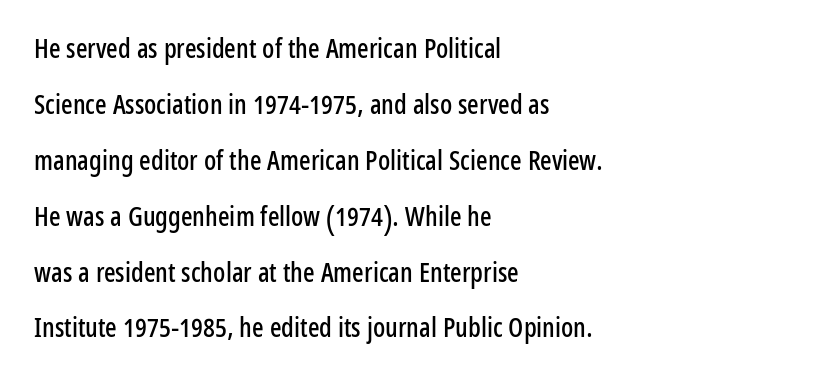
Q: Is the text italic (slanted)? A: No, it is upright.
Q: Is the text underlined? A: No.
Q: How is the paragraph aligned? A: Left-aligned.
Q: Is the spacing between letters normal or unusually wide? A: Normal.
Q: Is the spacing between lines tight, normal or loose? A: Loose.
